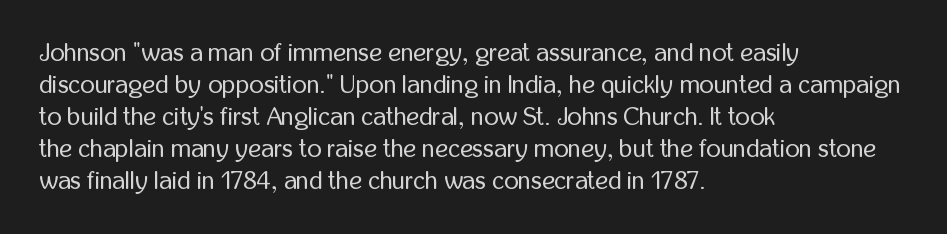
{"italic": "no", "bold": "no", "underline": "no", "align": "left", "line_spacing": "normal", "line_spacing_ratio": 1.28, "letter_spacing": "normal", "letter_spacing_em": 0.0, "glyph_px": 25}
